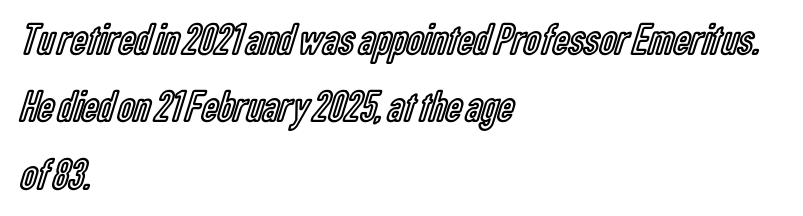
Successive baselines arrive at the customary interval. This sample is left-justified, so line endings fall wherever the words run out. The zone under the glyphs is completely vacant.
